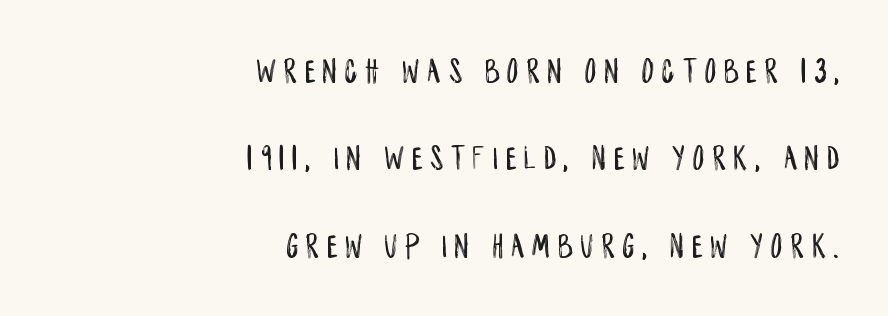
Q: Is the text italic (slanted)? A: No, it is upright.
Q: Is the typeface a serif or a sans-serif typeface? A: Sans-serif.
Q: Is the text underlined? A: No.
Q: How is the paragraph aligned? A: Right-aligned.
Q: Is the spacing between letters normal or unusually wide? A: Unusually wide.
Q: Is the spacing between lines tight, normal or loose? A: Loose.
Q: Width (condensed, normal, or wide)? A: Condensed.
Q: Stroke contrast? A: Low.
Q: x-height? A: Large.
Q: Monospaced? A: No.
